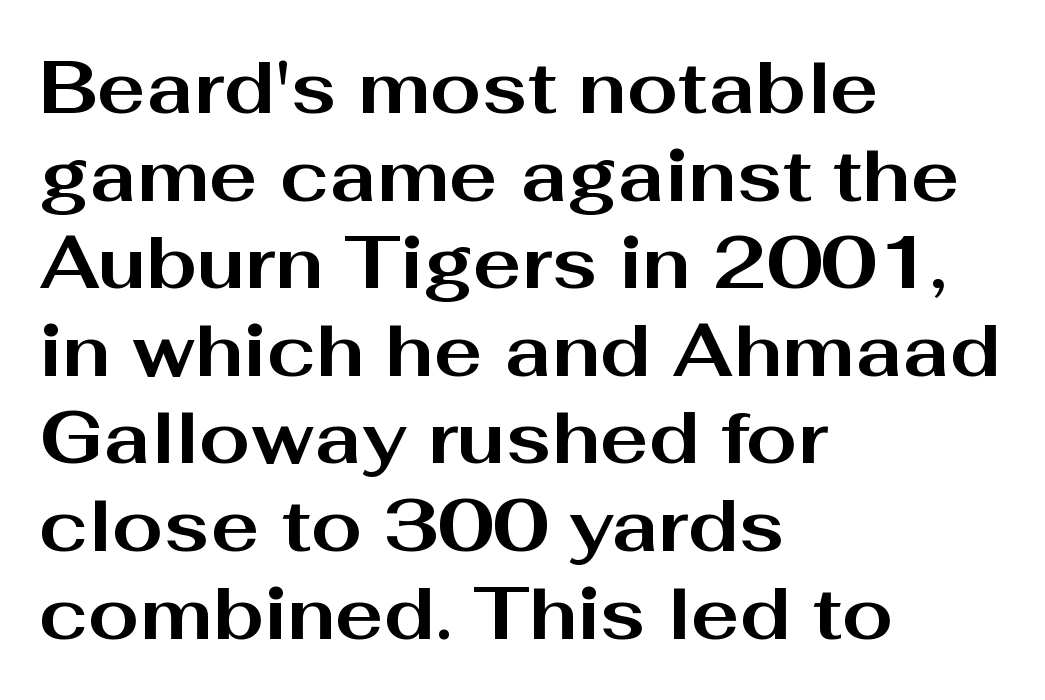
Every stem runs plumb, perpendicular to the baseline. Is this a fixed-width face? No — the glyphs have proportional, varying widths. Stroke thickness is high; the sample reads as a true bold. Leftover space on each line is placed entirely after the last word. A sans-serif font was chosen for this passage.
